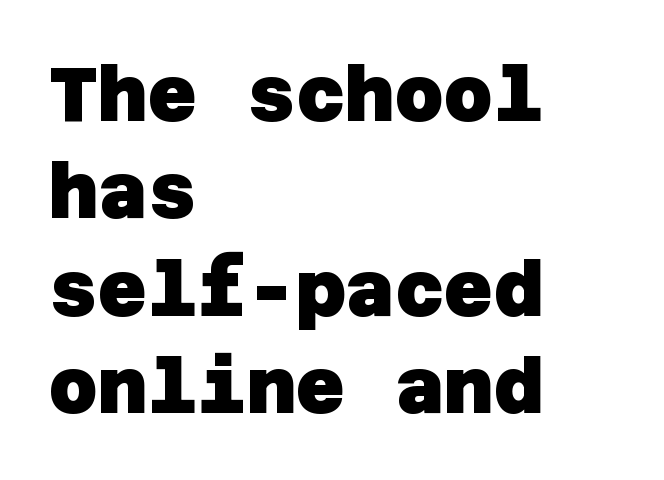
The letters are bold, with thick, heavy strokes. Each letter's strokes conclude bluntly, with no projecting serifs. Between one letter and the next there's only the usual sliver of space. Only glyphs here, with clear space below each row. This rendering uses left alignment, leaving the right contour irregular. This sample keeps an unexceptional amount of space between lines.
